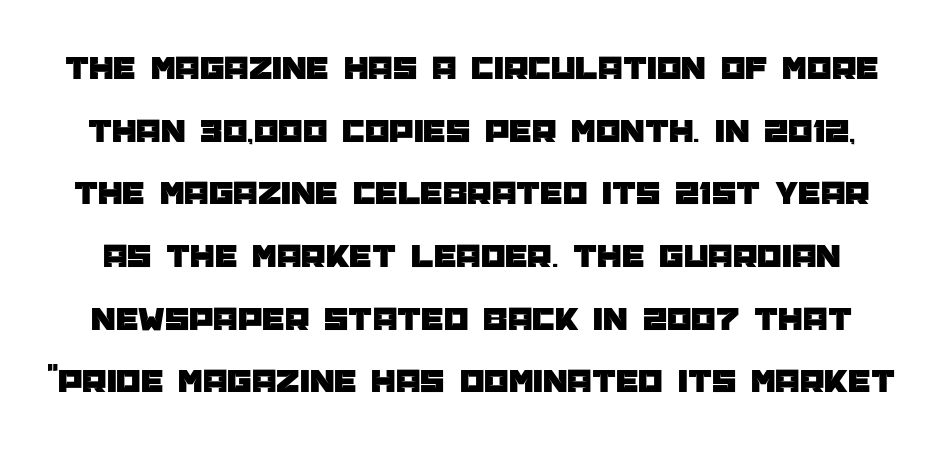
{"serif": "no", "italic": "no", "width": "normal", "stroke_contrast": "low", "x_height": "large", "monospaced": "no", "underline": "no", "line_spacing_ratio": 1.79, "letter_spacing": "normal", "letter_spacing_em": 0.0, "glyph_px": 35}
